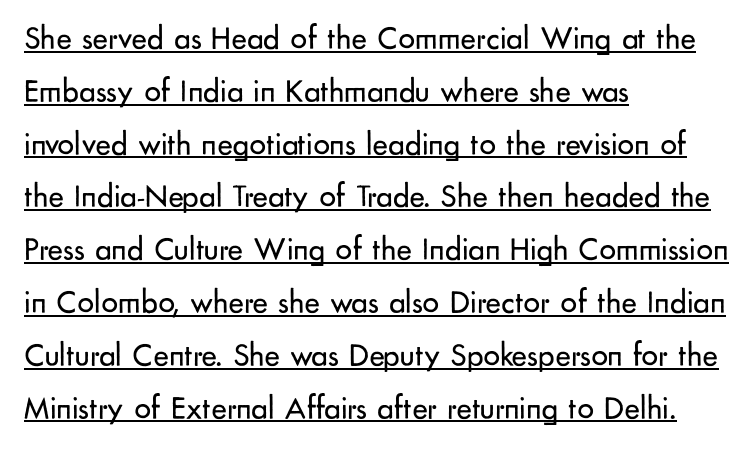
{"serif": "no", "italic": "no", "bold": "no", "weight": "regular", "width": "normal", "stroke_contrast": "low", "x_height": "small", "monospaced": "no", "underline": "yes", "align": "left", "line_spacing": "normal", "line_spacing_ratio": 1.6, "letter_spacing": "normal", "letter_spacing_em": 0.0, "glyph_px": 33}
